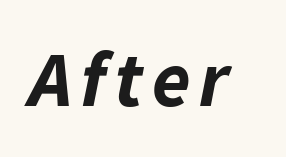
The image shows 78 px bold type, italic (leaning right); set not underlined; low stroke contrast and a medium x-height.
